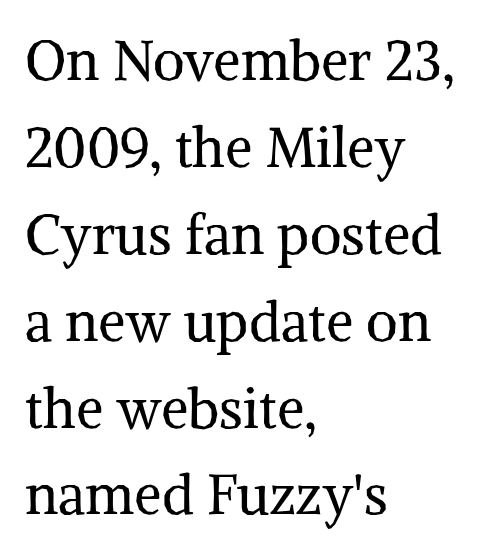
You could call the tracking neutral — neither tight nor loose. No italicization has been applied; the sample stays upright. Where is the straight margin? On the left. Beneath every word, the page is bare. What's the leading like? Ordinary, nothing unusual.
